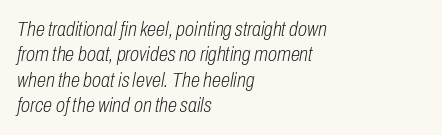
The image shows 21 px text type, italic (leaning right); set left-aligned, line spacing 1.21x, normal letter spacing, not underlined.
